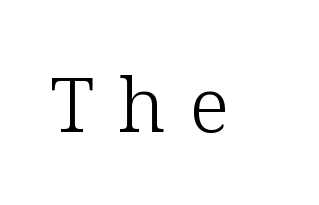
The image shows 76 px light serif type, upright; set unusually wide letter spacing (+0.32 em), not underlined; low stroke contrast and a medium x-height.
